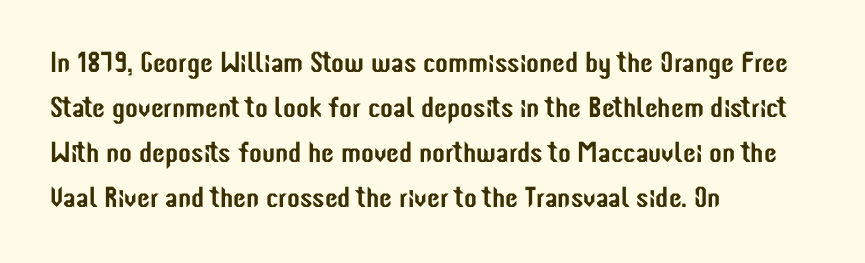
Teacher's note: observe the even left margin — that is flush-left alignment. The space between consecutive lines is moderate. Plain, unruled lines of type. Default kerning and tracking; the words read as compact shapes. Is this a fixed-width face? No — the glyphs have proportional, varying widths.
